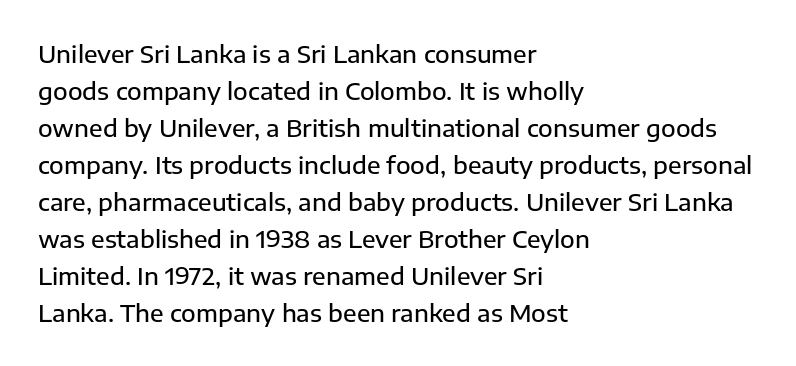
This is roman type, the default non-slanted kind. The lines in this sample share a left origin and differ only in where they stop. Glance below the letters and you will spot only blank space. The line-height multiplier appears to be the usual default. No extra tracking has been applied to these lines.
